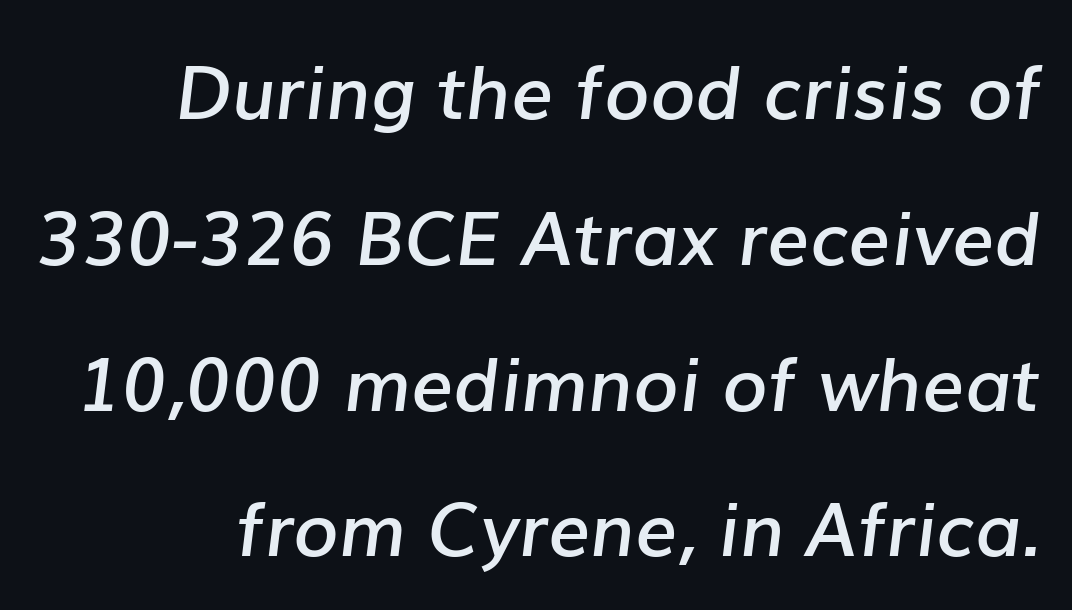
Q: Is the text bold? A: Semi-bold.
Q: Is the text italic (slanted)? A: Yes, it leans right by about 7 degrees.
Q: Is the text underlined? A: No.
Q: Is the spacing between letters normal or unusually wide? A: Normal.
Q: Is the spacing between lines tight, normal or loose? A: Loose.
Q: Width (condensed, normal, or wide)? A: Normal.
Q: Stroke contrast? A: Low.
Q: x-height? A: Medium.
Q: Monospaced? A: No.
